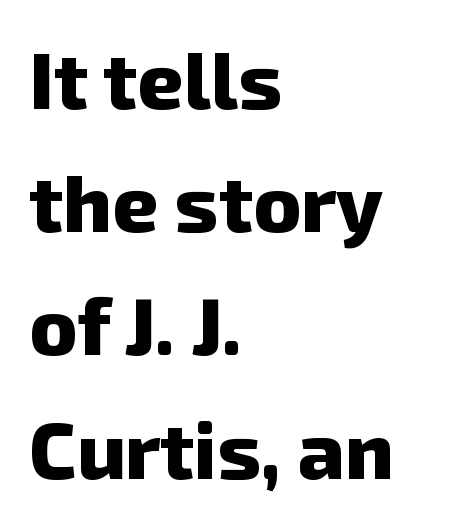
Compared with typical paragraphs, the rows here are spaced about the same. Chunky letters — that's bold for sure. Check under the words: just untouched page. The text block is weighted toward the left margin, trailing off unevenly rightward. Note the varied advance widths — an 'i' is clearly narrower than an 'm'.
